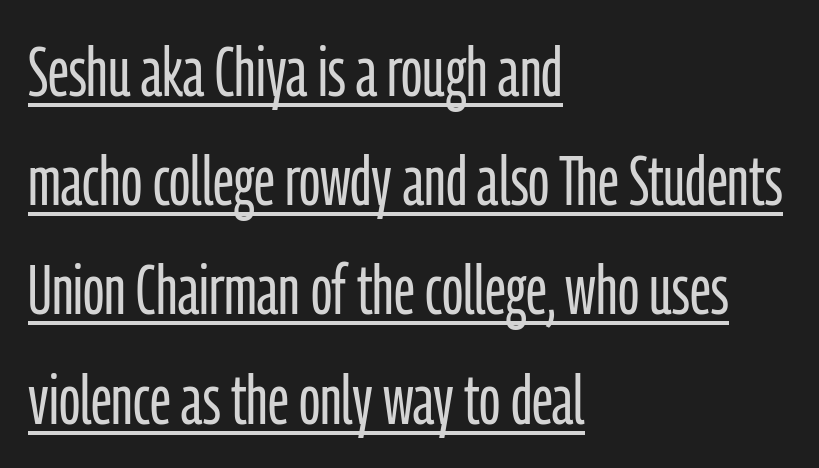
Varying glyph widths throughout — classic text-font behaviour. Left-aligned paragraph, ragged on the right. This sample uses a sans-serif face. Here the glyphs are tracked normally, forming tight word shapes. Counters stay open thanks to moderate or lighter strokes. Characters remain perfectly vertical along every line.
